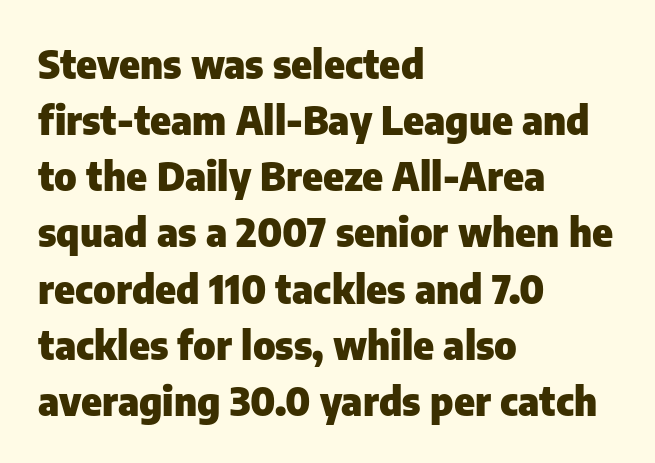
{"serif": "no", "italic": "no", "bold": "yes", "weight": "heavy", "width": "normal", "stroke_contrast": "low", "x_height": "medium", "monospaced": "no", "underline": "no", "align": "left", "line_spacing": "normal", "line_spacing_ratio": 1.44, "letter_spacing": "normal", "letter_spacing_em": 0.0, "glyph_px": 39}
